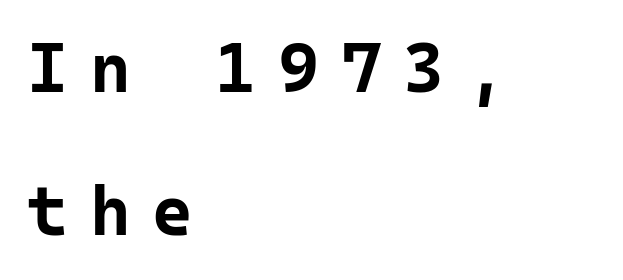
The image shows 70 px bold sans-serif type, upright, monospaced; set left-aligned, loose line spacing (2.05x), unusually wide letter spacing (+0.31 em), not underlined; low stroke contrast and a medium x-height.
